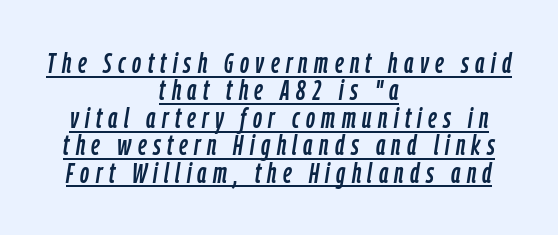
Q: Is the text italic (slanted)? A: Yes, it leans right by about 9 degrees.
Q: Is the text underlined? A: Yes.
Q: How is the paragraph aligned? A: Centered.
Q: Is the spacing between letters normal or unusually wide? A: Unusually wide.
Q: Is the spacing between lines tight, normal or loose? A: Tight.
Q: Width (condensed, normal, or wide)? A: Condensed.
Q: Stroke contrast? A: Low.
Q: x-height? A: Medium.
Q: Monospaced? A: No.
